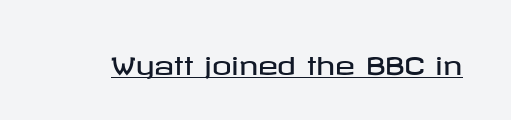
{"italic": "no", "underline": "yes", "letter_spacing": "normal", "letter_spacing_em": 0.0, "glyph_px": 24}
